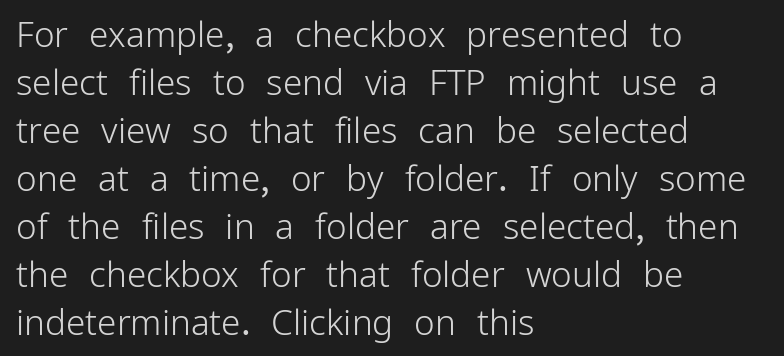
The image shows 35 px light sans-serif type, upright; set left-aligned, normal line spacing (1.37x), normal letter spacing, not underlined; low stroke contrast and a medium x-height.
